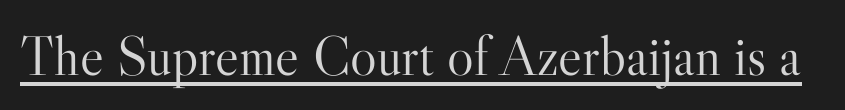
The image shows 56 px light serif type, upright; set normal letter spacing, underlined; high stroke contrast and a small x-height.
